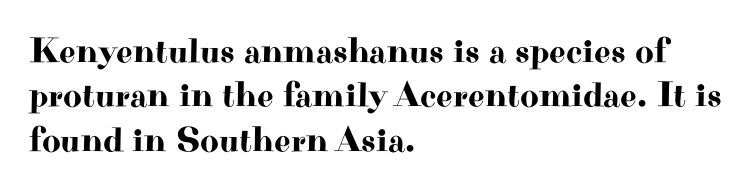
The image shows 36 px wide serif type, upright; set left-aligned, line spacing 1.23x, normal letter spacing, not underlined; high stroke contrast and a small x-height.
